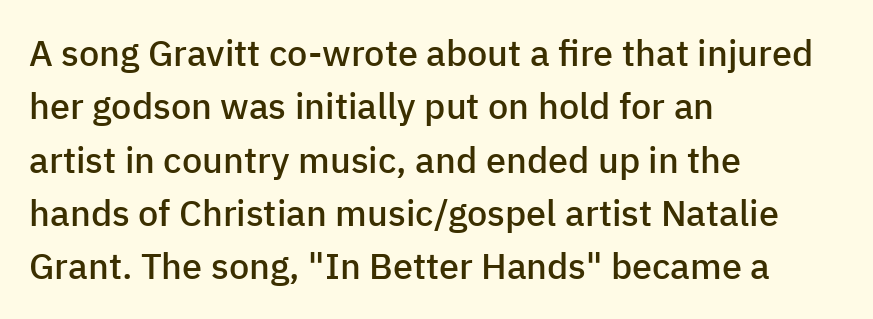
Q: Is the text bold? A: Semi-bold.
Q: Is the text italic (slanted)? A: No, it is upright.
Q: Is the typeface a serif or a sans-serif typeface? A: Sans-serif.
Q: Is the text underlined? A: No.
Q: How is the paragraph aligned? A: Left-aligned.
Q: Is the spacing between letters normal or unusually wide? A: Normal.
Q: Is the spacing between lines tight, normal or loose? A: Normal.
Q: Width (condensed, normal, or wide)? A: Normal.
Q: Stroke contrast? A: Low.
Q: x-height? A: Medium.
Q: Monospaced? A: No.
